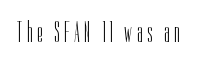
Q: Is the text bold? A: No.
Q: Is the text italic (slanted)? A: No, it is upright.
Q: Is the typeface a serif or a sans-serif typeface? A: Sans-serif.
Q: Is the text underlined? A: No.
Q: Width (condensed, normal, or wide)? A: Condensed.
Q: Stroke contrast? A: Low.
Q: x-height? A: Medium.
Q: Monospaced? A: No.
